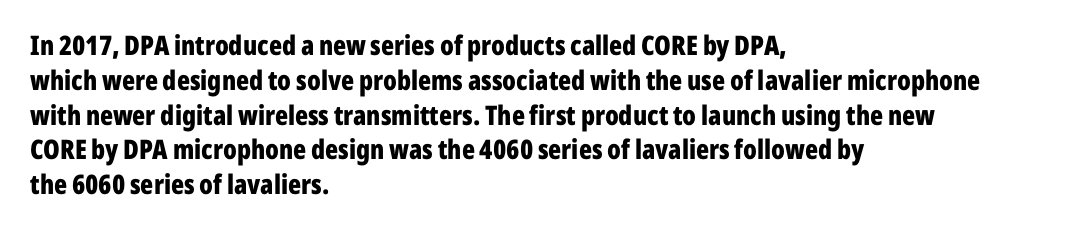
The image shows 27 px bold type, upright; set left-aligned, normal line spacing (1.29x), normal letter spacing, not underlined.
